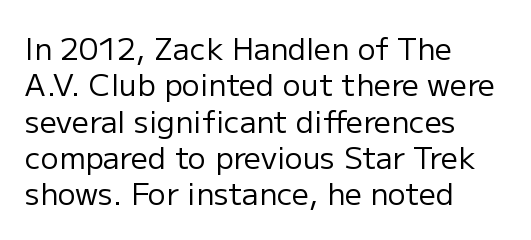
{"serif": "no", "italic": "no", "bold": "no", "weight": "regular", "width": "normal", "stroke_contrast": "low", "x_height": "medium", "monospaced": "no", "underline": "no", "align": "left", "line_spacing_ratio": 1.21, "letter_spacing": "normal", "letter_spacing_em": 0.0, "glyph_px": 30}
